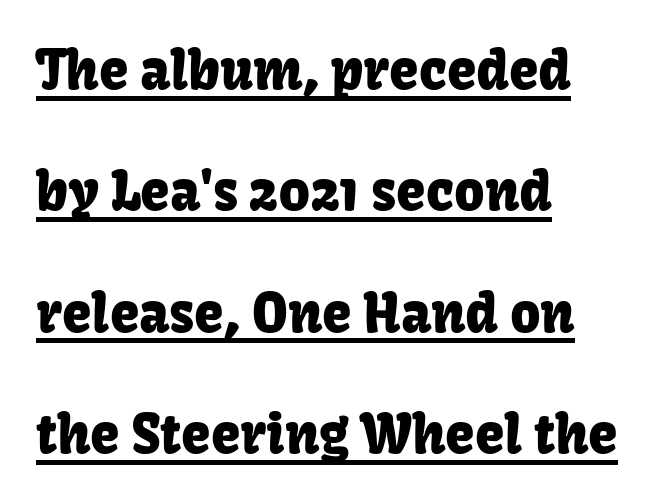
The image shows 53 px sans-serif type, upright; set left-aligned, loose line spacing (2.29x), normal letter spacing, underlined; low stroke contrast and a medium x-height.
